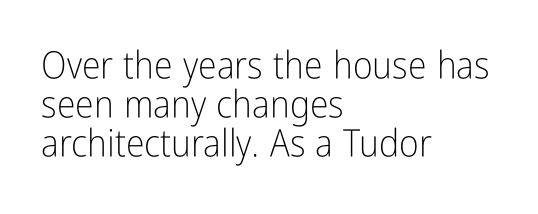
The image shows 38 px light, condensed sans-serif type, upright; set left-aligned, tight line spacing (1.03x), normal letter spacing, not underlined; low stroke contrast and a medium x-height.
